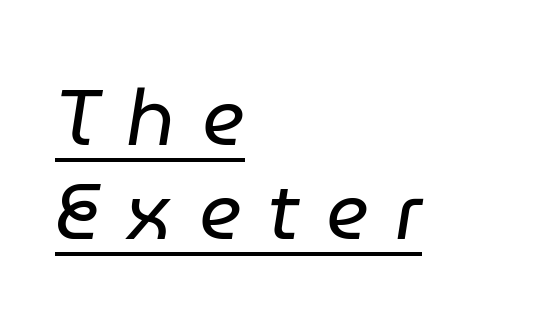
The image shows 78 px regular-weight type, italic (leaning right); set left-aligned, line spacing 1.2x, unusually wide letter spacing (+0.34 em), underlined; low stroke contrast and a medium x-height.
